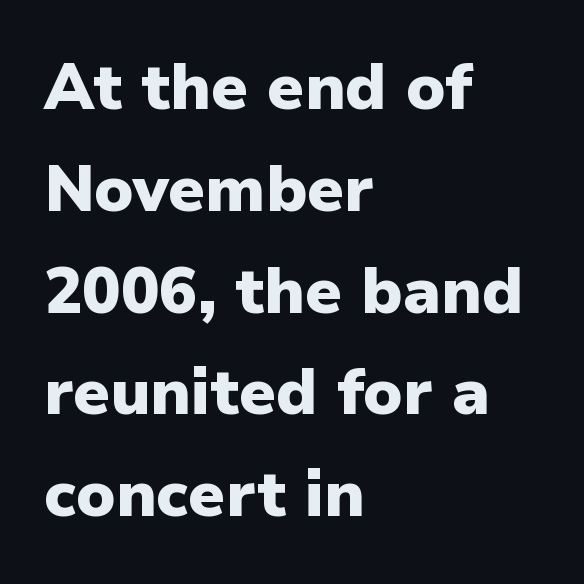
The rendering uses a bold face; every stroke is thick and dark. This is sans-serif lettering, the kind often seen on screens and signage. These lines sit exactly where default settings would place them. These lines stack with their left ends in a neat column. The space beneath each line is pristine and unruled.
